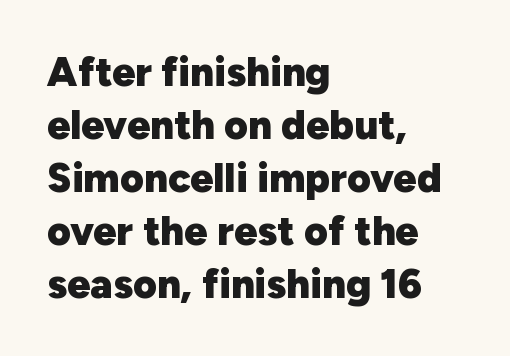
{"serif": "no", "italic": "no", "bold": "yes", "weight": "heavy", "width": "normal", "stroke_contrast": "low", "x_height": "medium", "monospaced": "no", "underline": "no", "align": "left", "line_spacing": "normal", "line_spacing_ratio": 1.29, "letter_spacing": "normal", "letter_spacing_em": 0.0, "glyph_px": 41}
